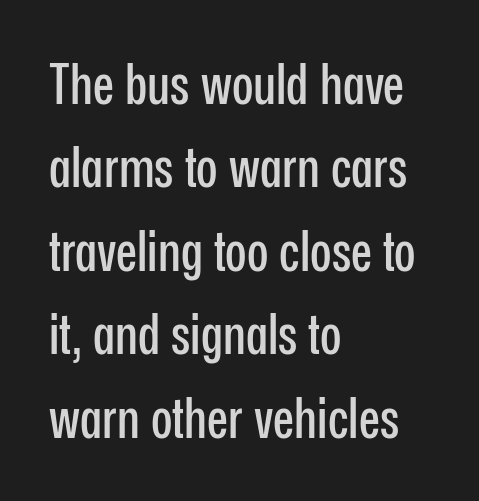
Q: Is the text italic (slanted)? A: No, it is upright.
Q: Is the typeface a serif or a sans-serif typeface? A: Sans-serif.
Q: Is the text underlined? A: No.
Q: How is the paragraph aligned? A: Left-aligned.
Q: Is the spacing between letters normal or unusually wide? A: Normal.
Q: Is the spacing between lines tight, normal or loose? A: Normal.
Q: Width (condensed, normal, or wide)? A: Condensed.
Q: Stroke contrast? A: Low.
Q: x-height? A: Medium.
Q: Monospaced? A: No.
